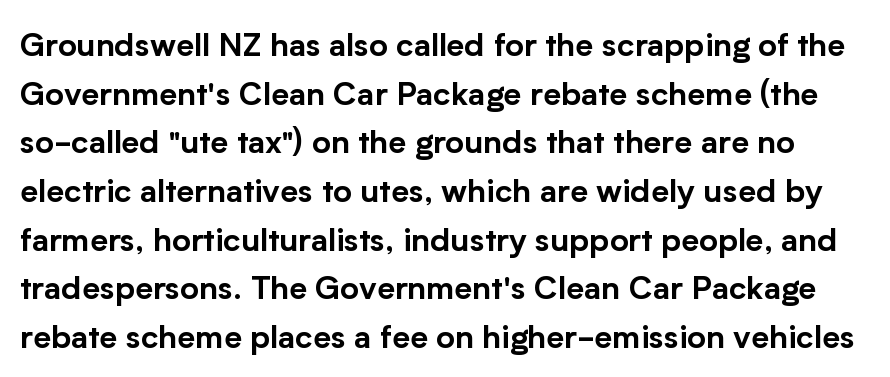
The image shows 32 px sans-serif type, upright; set normal line spacing (1.52x), normal letter spacing, not underlined; low stroke contrast and a medium x-height.
